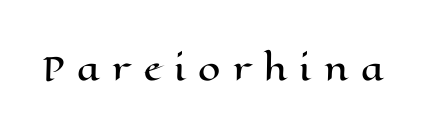
You could not count columns in this text — the font is proportionally spaced. The type sits square on the baseline with zero lean. The space directly below the letters is spotless. Compared with typical body copy, the letter spacing here is much looser.
